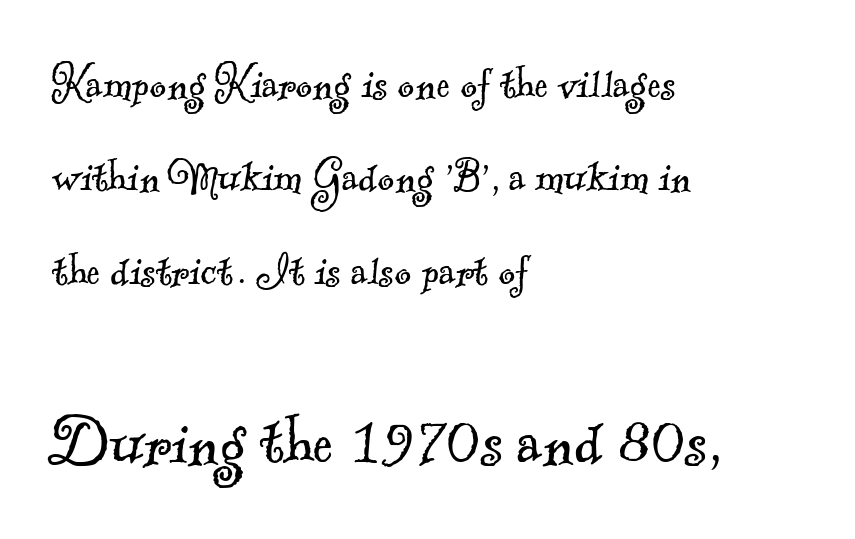
{"serif": "yes", "bold": "no", "weight": "light", "width": "normal", "x_height": "small", "monospaced": "no", "underline": "no", "align": "left", "line_spacing_ratio": 1.83, "letter_spacing": "normal", "letter_spacing_em": 0.0, "larger_block": "second", "size_ratio": 1.51, "glyph_px": 77}
